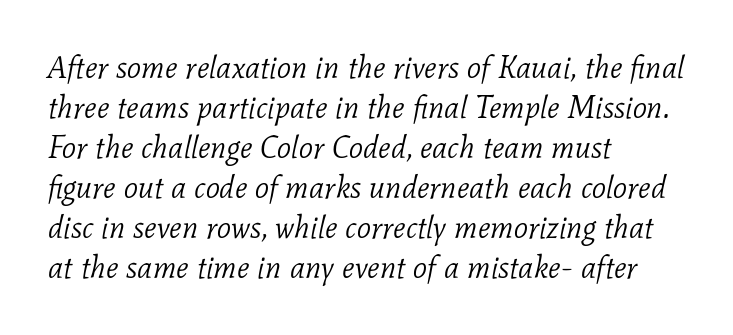
The designer went with a serif here, giving each stem small feet. Any mark beneath the type? The region is blank. Style check: oblique. Where is the straight margin? On the left.
